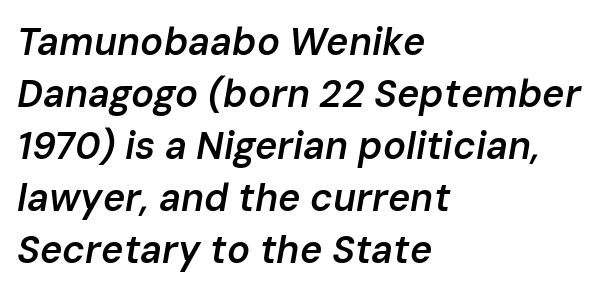
{"italic": "yes", "lean": "right", "slant_degrees": 10, "bold": "semi", "weight": "semibold", "width": "normal", "stroke_contrast": "low", "x_height": "medium", "monospaced": "no", "underline": "no", "align": "left", "line_spacing": "normal", "line_spacing_ratio": 1.37, "letter_spacing": "normal", "letter_spacing_em": 0.0, "glyph_px": 38}
